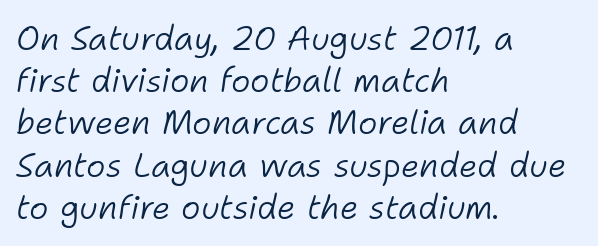
{"italic": "yes", "lean": "right", "slant_degrees": 11, "bold": "no", "weight": "light", "width": "normal", "stroke_contrast": "low", "x_height": "medium", "monospaced": "no", "underline": "no", "align": "left", "line_spacing": "normal", "line_spacing_ratio": 1.28, "letter_spacing": "normal", "letter_spacing_em": 0.0, "glyph_px": 33}
